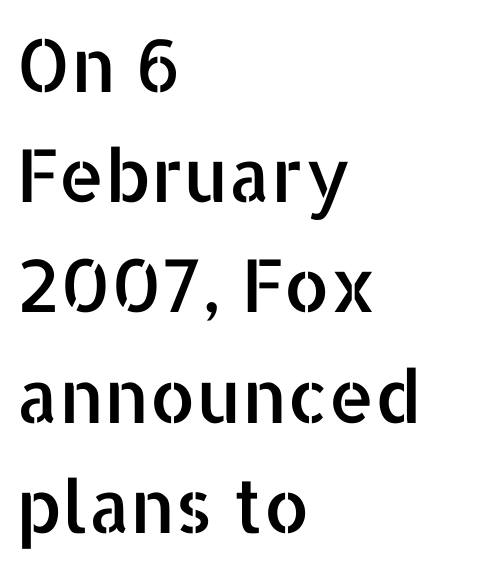
Vertical strokes here are truly vertical. One glance says typical: line gaps are just what's usual. The space beneath each line is pristine and unruled. The letters carry no serifs — their stems end cleanly without finishing strokes. You could not count columns in this text — the font is proportionally spaced. These lines keep a tight, regular rhythm from letter to letter.
